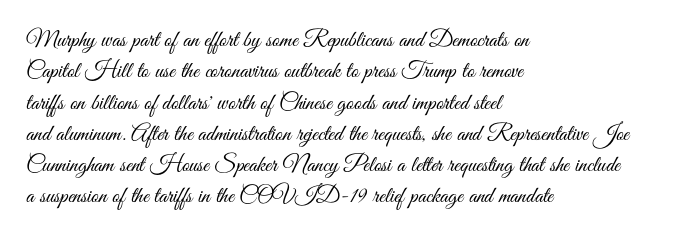
{"bold": "no", "underline": "no", "align": "left", "line_spacing": "normal", "line_spacing_ratio": 1.36, "letter_spacing": "normal", "letter_spacing_em": 0.0, "glyph_px": 23}
